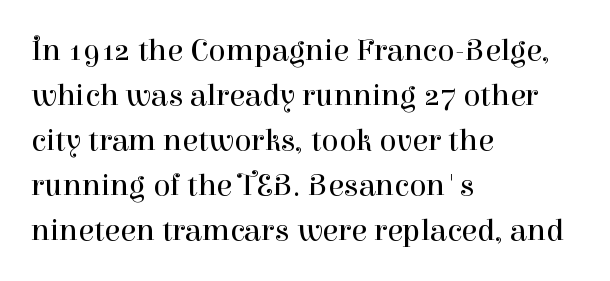
The image shows 32 px regular-weight serif type, upright; set left-aligned, normal line spacing (1.41x), normal letter spacing, not underlined; high stroke contrast and a medium x-height.
